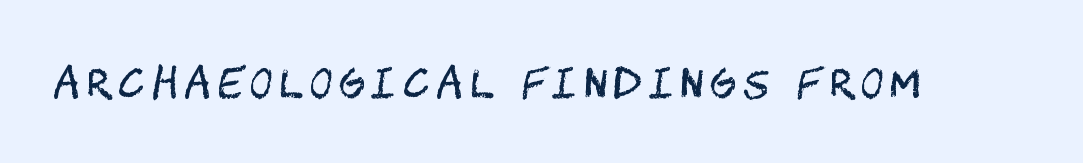
The image shows 40 px regular-weight, condensed sans-serif type, upright; set not underlined; medium stroke contrast and a large x-height.
